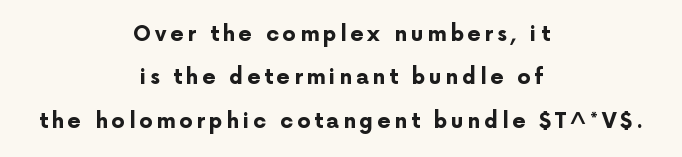
The image shows 21 px bold type, upright; set centered, loose line spacing (2.06x), not underlined.
